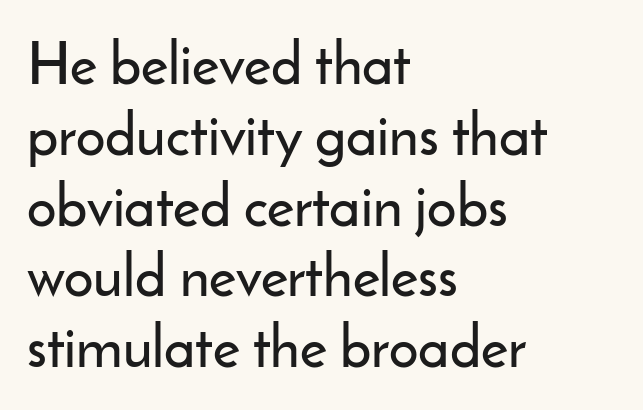
Q: Is the text italic (slanted)? A: No, it is upright.
Q: Is the typeface a serif or a sans-serif typeface? A: Sans-serif.
Q: Is the text underlined? A: No.
Q: How is the paragraph aligned? A: Left-aligned.
Q: Is the spacing between letters normal or unusually wide? A: Normal.
Q: Width (condensed, normal, or wide)? A: Normal.
Q: Stroke contrast? A: Low.
Q: x-height? A: Small.
Q: Monospaced? A: No.
